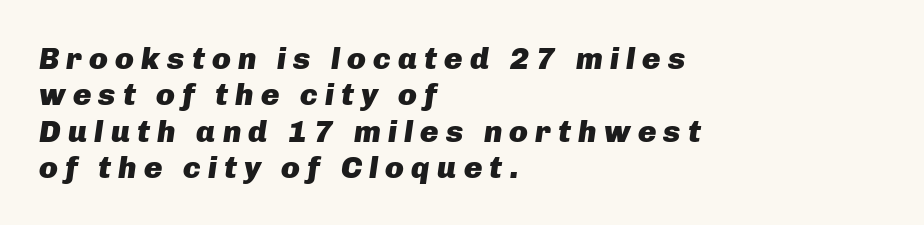
Q: Is the text bold? A: Yes.
Q: Is the text italic (slanted)? A: Yes, it leans right by about 8 degrees.
Q: Is the text underlined? A: No.
Q: How is the paragraph aligned? A: Left-aligned.
Q: Is the spacing between letters normal or unusually wide? A: Unusually wide.
Q: Width (condensed, normal, or wide)? A: Normal.
Q: Stroke contrast? A: Low.
Q: x-height? A: Medium.
Q: Monospaced? A: No.
